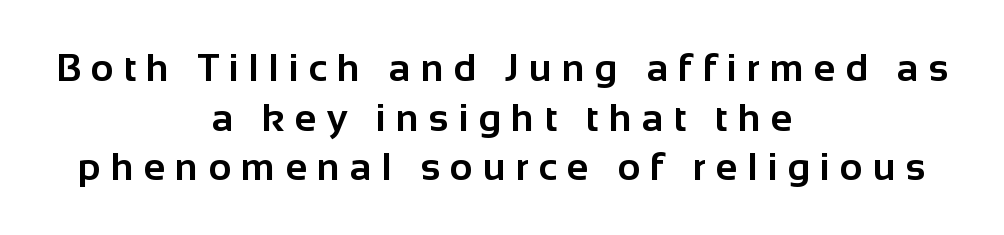
{"serif": "no", "italic": "no", "bold": "yes", "weight": "bold", "width": "normal", "stroke_contrast": "low", "x_height": "medium", "monospaced": "no", "underline": "no", "align": "center", "line_spacing": "normal", "line_spacing_ratio": 1.27, "letter_spacing": "wide", "letter_spacing_em": 0.26, "glyph_px": 39}
